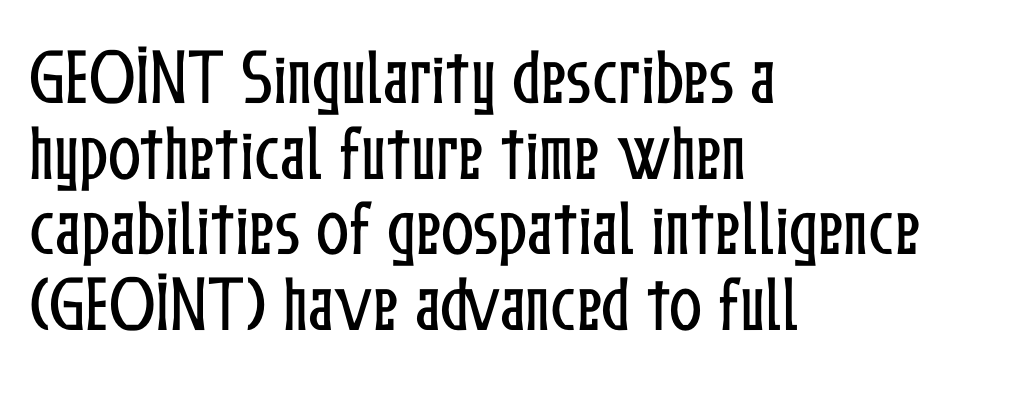
{"italic": "no", "width": "condensed", "stroke_contrast": "low", "x_height": "medium", "monospaced": "no", "underline": "no", "align": "left", "line_spacing_ratio": 1.24, "letter_spacing": "normal", "letter_spacing_em": 0.0, "glyph_px": 61}
